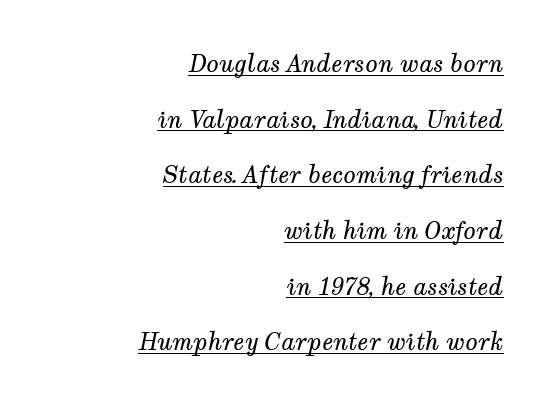
The rendering keeps characters at their native spacing. Does the copy run flush right? Yes — the right margin is perfectly even. Weight: regular or lighter. Check the space under the baseline: a stroke is drawn there.
